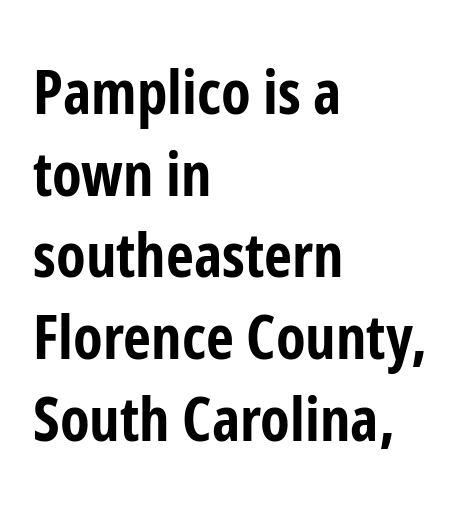
The image shows 61 px bold, condensed sans-serif type, upright; set left-aligned, normal line spacing (1.34x), normal letter spacing, not underlined; low stroke contrast and a medium x-height.
